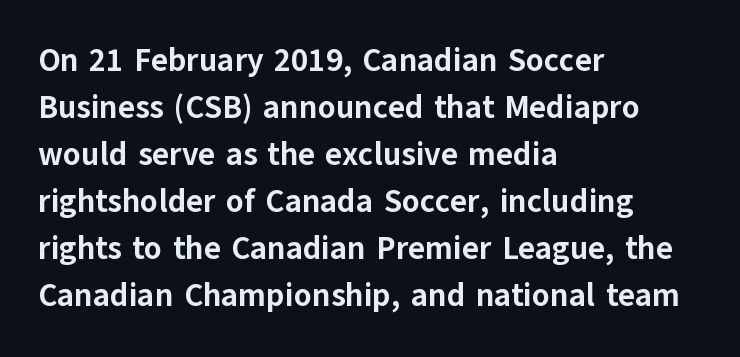
{"serif": "no", "italic": "no", "bold": "yes", "weight": "bold", "width": "normal", "stroke_contrast": "low", "x_height": "medium", "monospaced": "no", "underline": "no", "align": "left", "line_spacing": "normal", "line_spacing_ratio": 1.47, "letter_spacing": "normal", "letter_spacing_em": 0.0, "glyph_px": 32}
